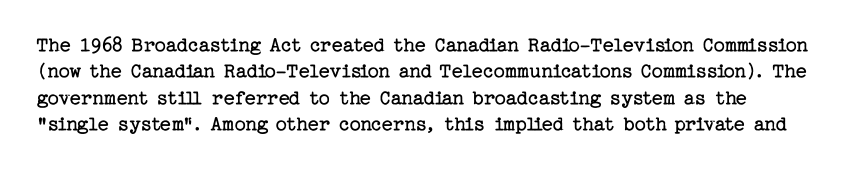
{"italic": "no", "bold": "no", "underline": "no", "line_spacing_ratio": 1.2, "letter_spacing": "normal", "letter_spacing_em": 0.0, "glyph_px": 22}
